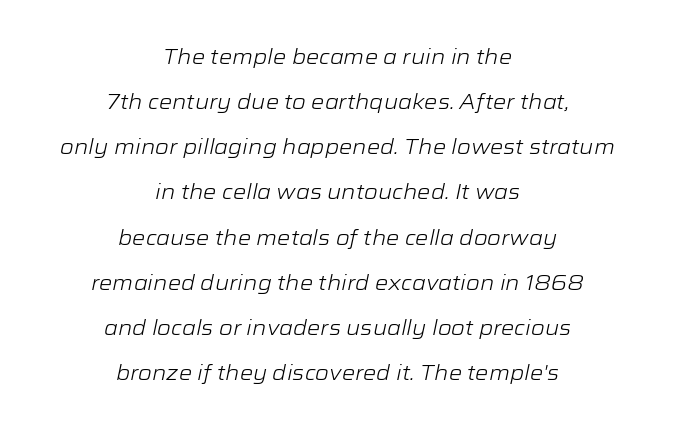
The image shows 21 px text type, italic (leaning right); set centered, loose line spacing (2.15x), normal letter spacing, not underlined.
